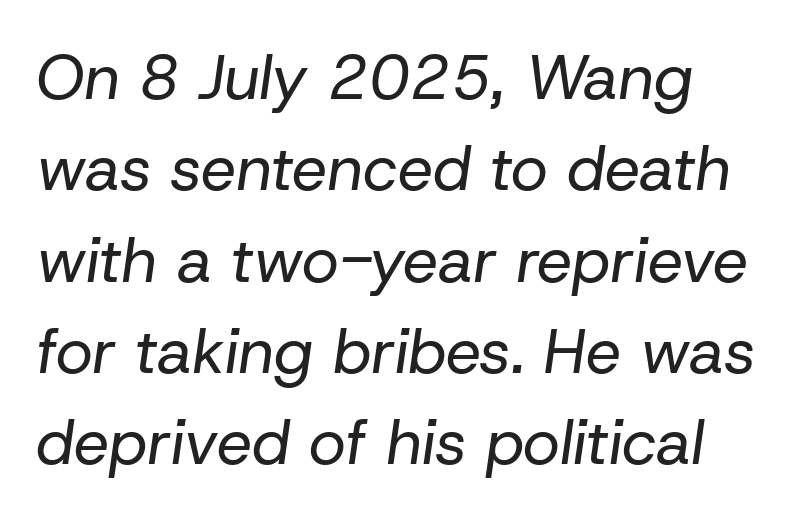
Nobody touched the tracking dial on this one. Words float on clear page, feet unadorned. Do the characters align in a grid? No, the font is proportional. This is not heavy type; no bold has been used. Each new line begins a customary step beneath the previous one.
